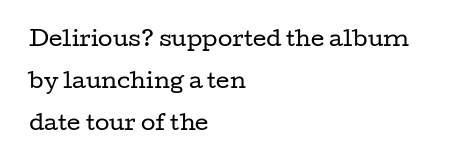
Nobody touched the tracking dial on this one. These lines stand farther apart than default settings would place them. Letters rest on an invisible, unmarked baseline. Notice how the passage keeps a crisp vertical edge on the left only. Compared with a typical body face, this is equally light or lighter still. Upright lettering throughout.
